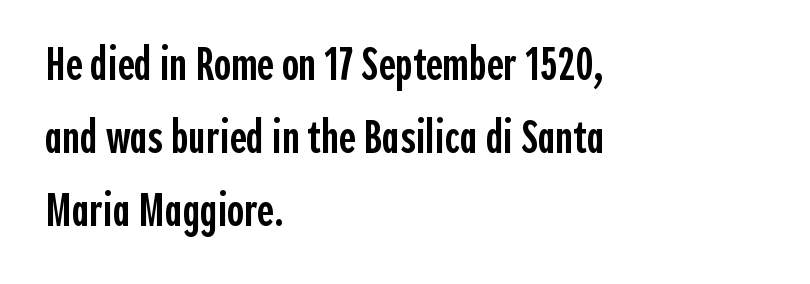
The image shows 46 px semibold, condensed sans-serif type, upright; set left-aligned, normal line spacing (1.59x), normal letter spacing, not underlined; a medium x-height.
